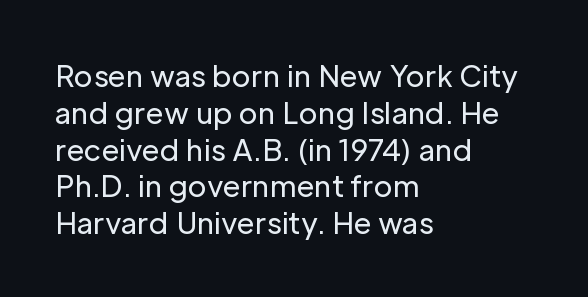
The image shows 29 px regular-weight sans-serif type, upright; set left-aligned, normal line spacing (1.27x), normal letter spacing, not underlined; low stroke contrast and a medium x-height.
